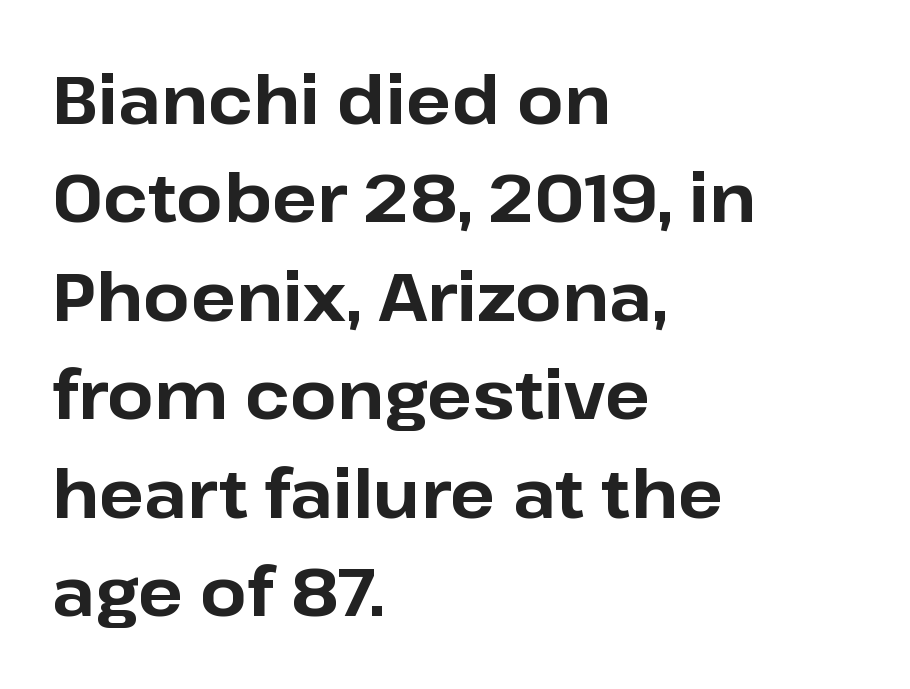
The image shows 67 px bold sans-serif type, upright; set left-aligned, normal line spacing (1.47x), normal letter spacing, not underlined; low stroke contrast and a medium x-height.
